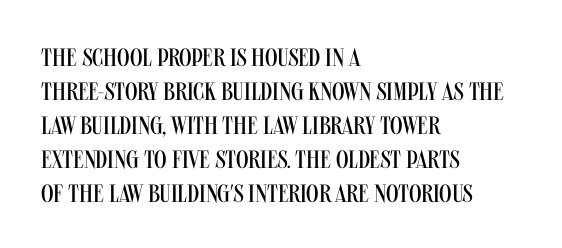
{"italic": "no", "bold": "no", "underline": "no", "align": "left", "line_spacing": "normal", "line_spacing_ratio": 1.36, "letter_spacing": "normal", "letter_spacing_em": 0.0, "glyph_px": 25}
